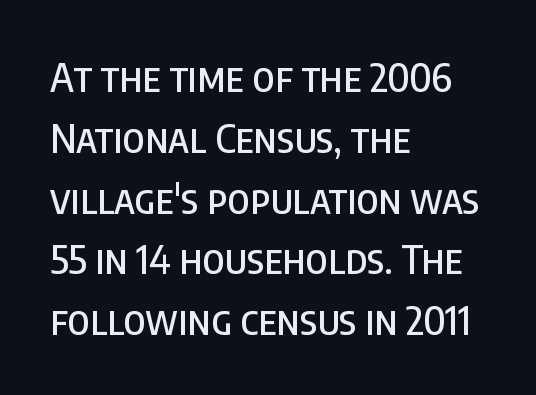
{"serif": "no", "italic": "no", "width": "condensed", "stroke_contrast": "low", "x_height": "large", "monospaced": "no", "underline": "no", "align": "left", "line_spacing": "normal", "line_spacing_ratio": 1.52, "letter_spacing": "normal", "letter_spacing_em": 0.0, "glyph_px": 40}
